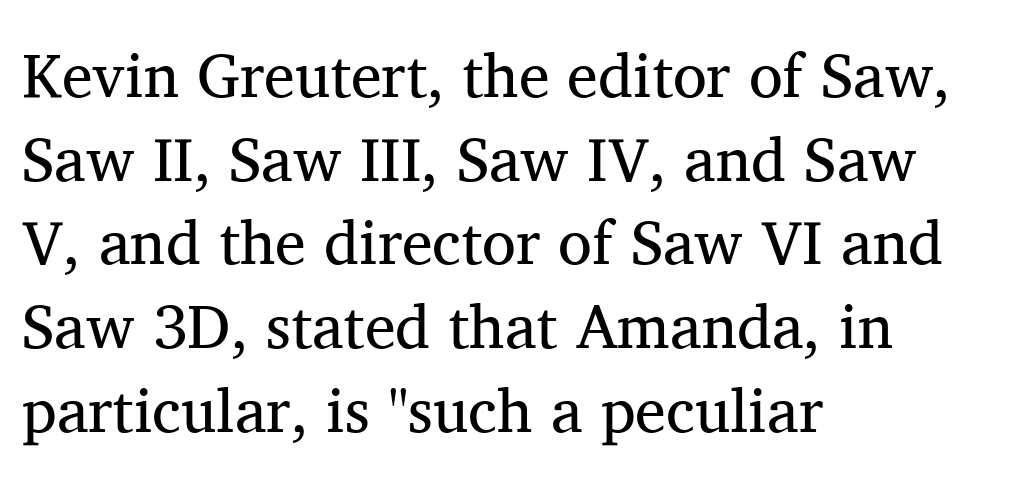
The paragraph has a hard left edge and a soft right edge. Bold? No — there's no thickening of the strokes. This sample uses an upright cut, with every glyph sitting square on the baseline. These lines keep a tight, regular rhythm from letter to letter. Plain, unruled lines of type.
